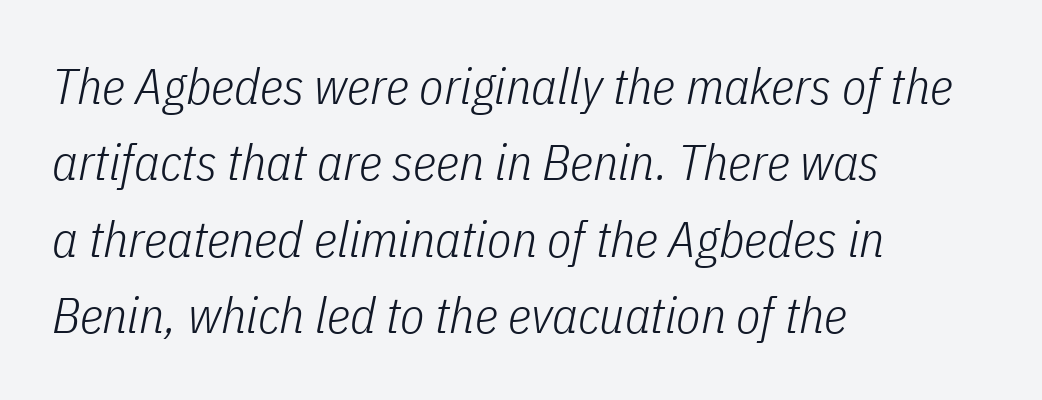
The image shows 50 px light, condensed type, italic (leaning right); set left-aligned, normal line spacing (1.53x), normal letter spacing, not underlined; low stroke contrast and a medium x-height.
